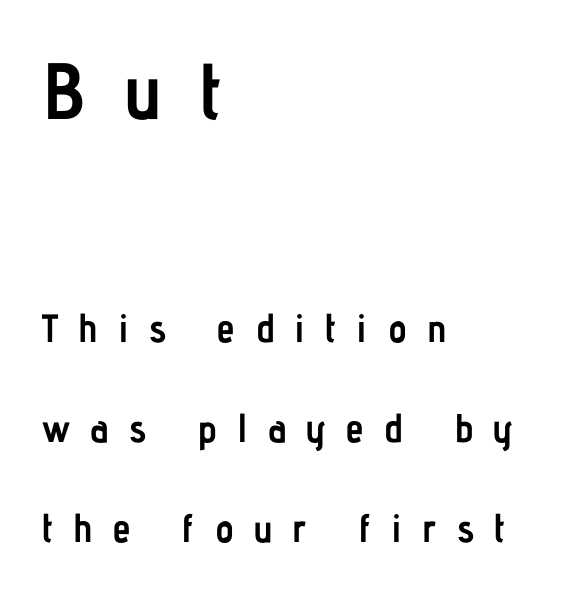
The lettering stays uniformly vertical, giving the passage a roman look. Between these two stacked blocks, the higher one wins on size. Each line starts at the same left margin while the right side varies. The zone under the glyphs is completely vacant. The rendering uses a large line-height, opening up the rows.
